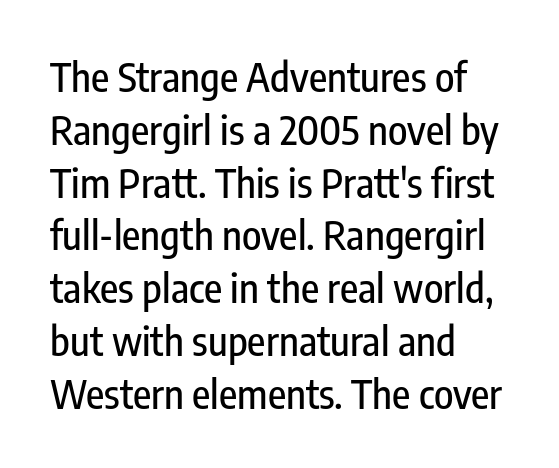
{"serif": "no", "italic": "no", "width": "condensed", "stroke_contrast": "low", "x_height": "medium", "monospaced": "no", "underline": "no", "align": "left", "line_spacing": "normal", "line_spacing_ratio": 1.32, "letter_spacing": "normal", "letter_spacing_em": 0.0, "glyph_px": 40}
